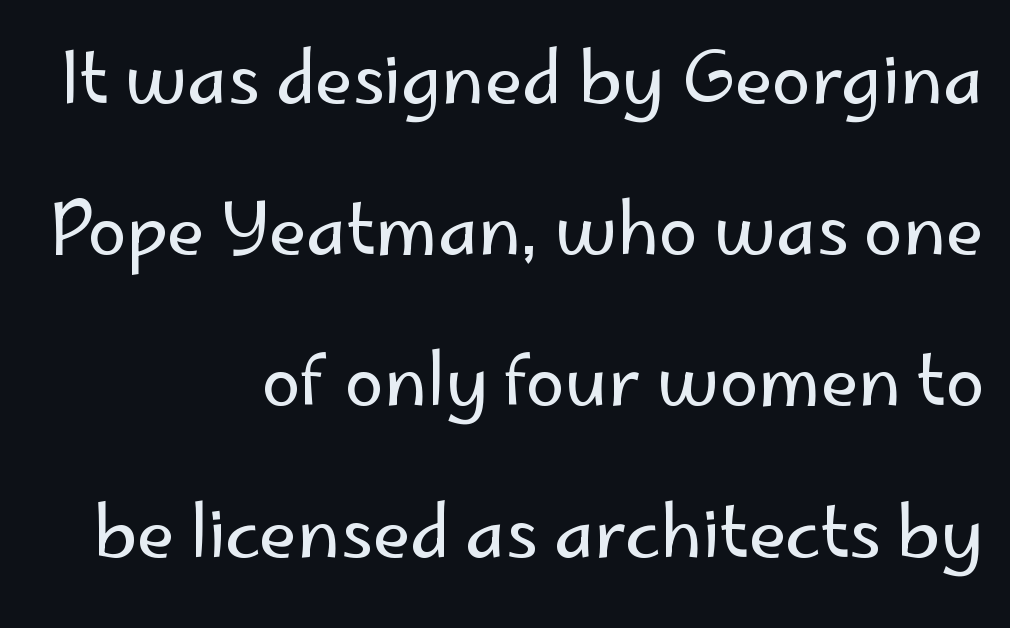
Serif or sans? Sans — the stroke terminals are bare. This is not heavy type; no bold has been used. The letters stand upright; this is a roman face. Short and long lines alike share a common ending point at right. Plain, unruled lines of type. You could not count columns in this text — the font is proportionally spaced.
